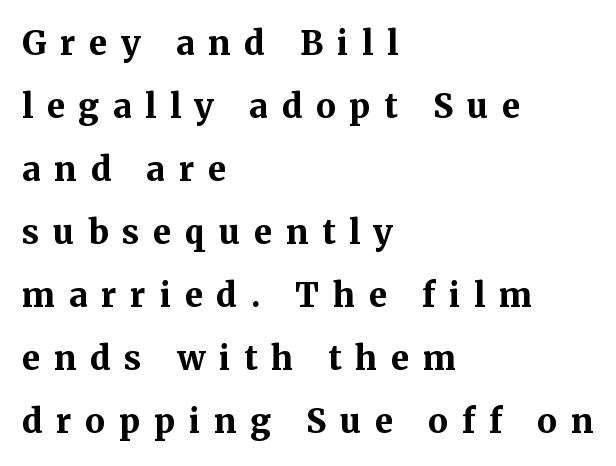
In terms of posture, this sample is upright. Strong, thick strokes mark this as bold type. Here the glyphs are tracked loosely, breaking word shapes into spaced letters. A great deal of white space separates one row of letters from the next. This is serif lettering, the kind often seen in printed books. Note the varied advance widths — an 'i' is clearly narrower than an 'm'.
